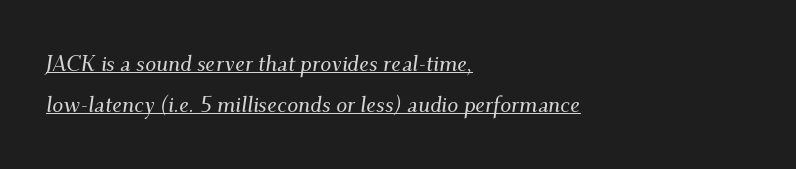
Q: Is the text italic (slanted)? A: Yes, it leans right by about 9 degrees.
Q: Is the text underlined? A: Yes.
Q: How is the paragraph aligned? A: Left-aligned.
Q: Is the spacing between letters normal or unusually wide? A: Normal.
